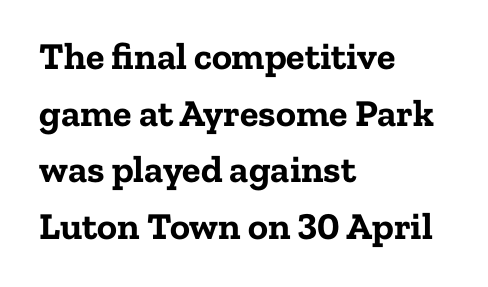
The image shows 38 px bold serif type, upright; set left-aligned, normal line spacing (1.49x), normal letter spacing, not underlined; low stroke contrast and a medium x-height.
